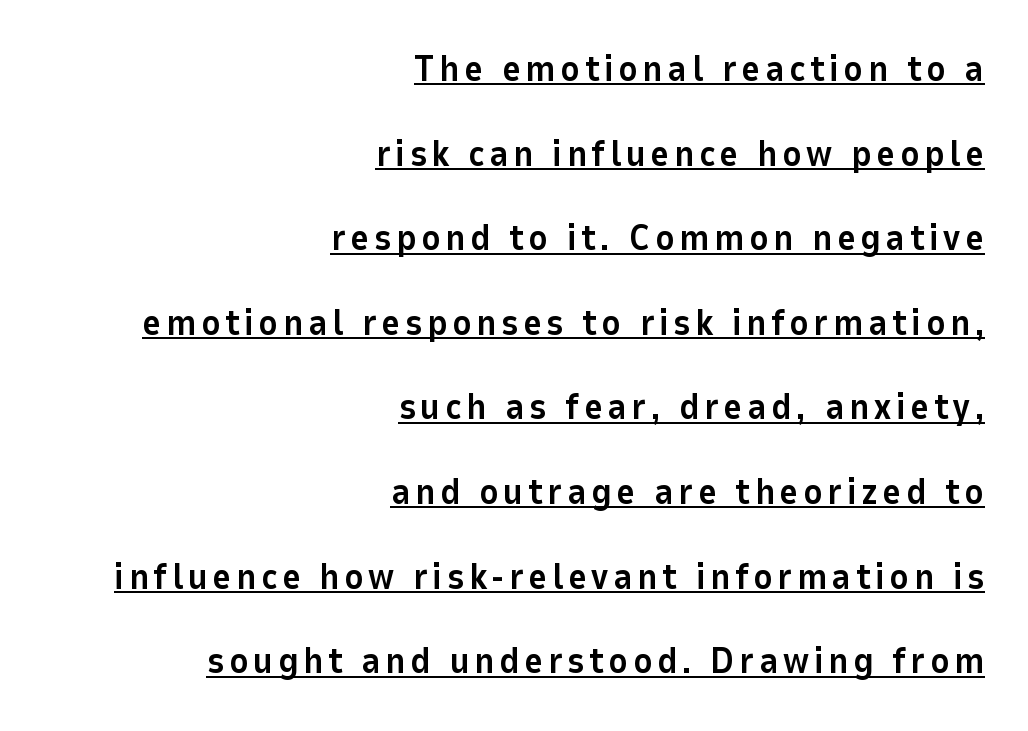
{"serif": "no", "italic": "no", "bold": "yes", "weight": "bold", "width": "normal", "stroke_contrast": "low", "x_height": "medium", "monospaced": "no", "underline": "yes", "align": "right", "line_spacing": "loose", "line_spacing_ratio": 2.35, "glyph_px": 36}
